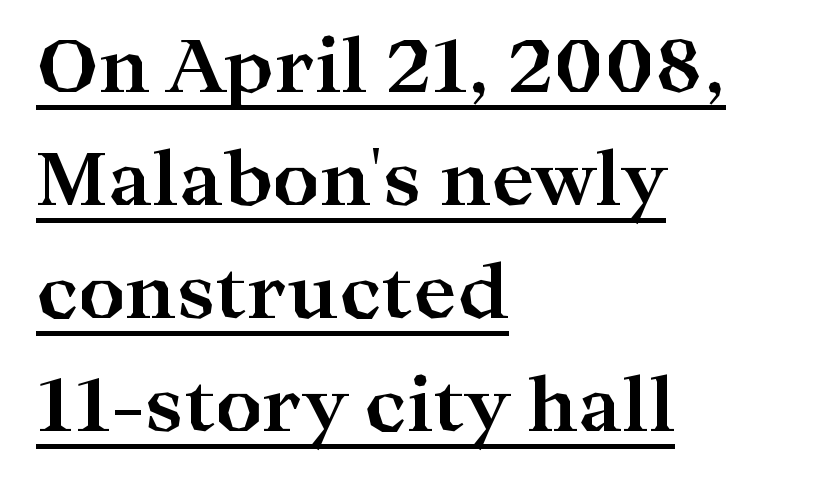
The image shows 73 px bold, wide serif type, upright; set left-aligned, normal line spacing (1.55x), normal letter spacing, underlined; high stroke contrast and a medium x-height.
